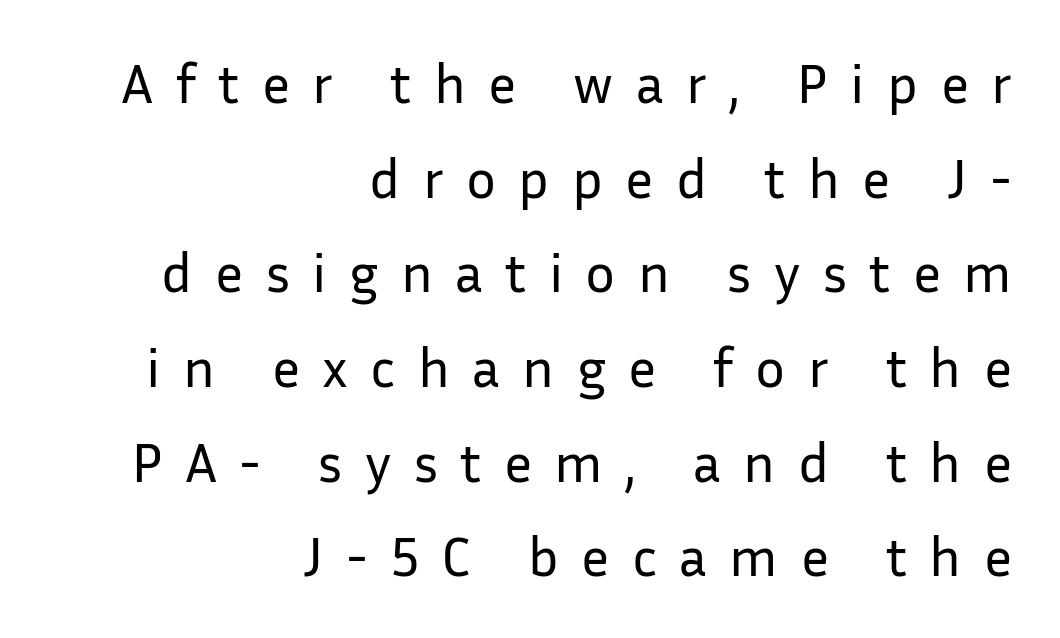
Q: Is the text bold? A: No.
Q: Is the text italic (slanted)? A: No, it is upright.
Q: Is the typeface a serif or a sans-serif typeface? A: Sans-serif.
Q: Is the text underlined? A: No.
Q: How is the paragraph aligned? A: Right-aligned.
Q: Is the spacing between letters normal or unusually wide? A: Unusually wide.
Q: Is the spacing between lines tight, normal or loose? A: Normal.
Q: Width (condensed, normal, or wide)? A: Normal.
Q: Stroke contrast? A: Low.
Q: x-height? A: Medium.
Q: Monospaced? A: No.
